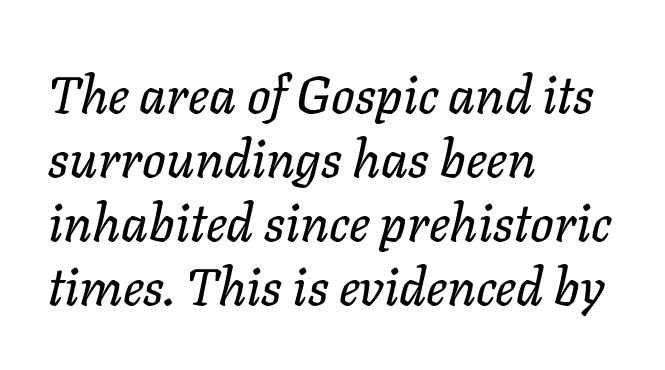
In CSS terms this would be text-align: left. Spacing verdict: proportional, widths tailored to each character. Rule under the text: the space is simply empty. Rendered with sloped, italic letterforms. Each word holds together tightly as a unit, with standard inter-letter gaps.
